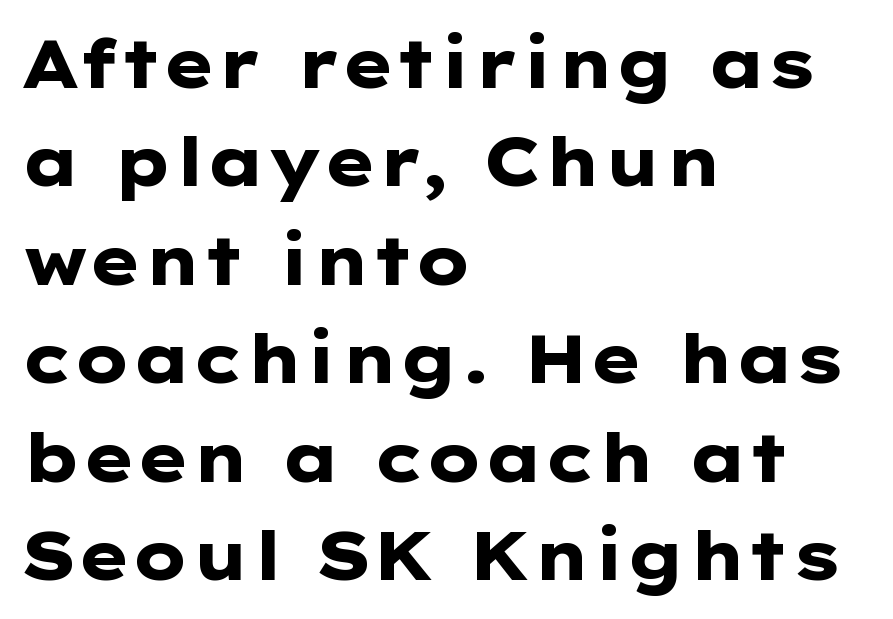
Line spacing here is normal. A typesetter would label this face a sans. Glyph-to-glyph distance matches everyday printed text. The strip under each line holds only bare page. The ragged edge is on the right, which tells us the setting is flush left.
